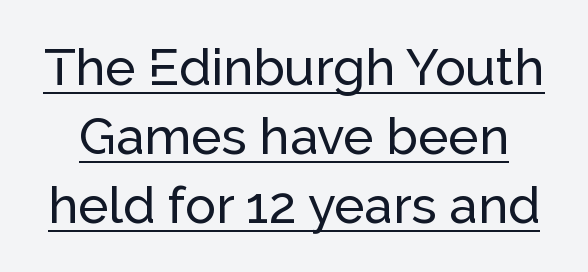
A continuous stroke trails under the words, as in a hyperlink. Unlike italic type, these characters show no tilt at all. In terms of letterform style, serifs are entirely absent. Character widths vary here, with narrow letters taking less room than wide ones. You could call the tracking neutral — neither tight nor loose. Honestly, the row spacing looks completely unremarkable.
